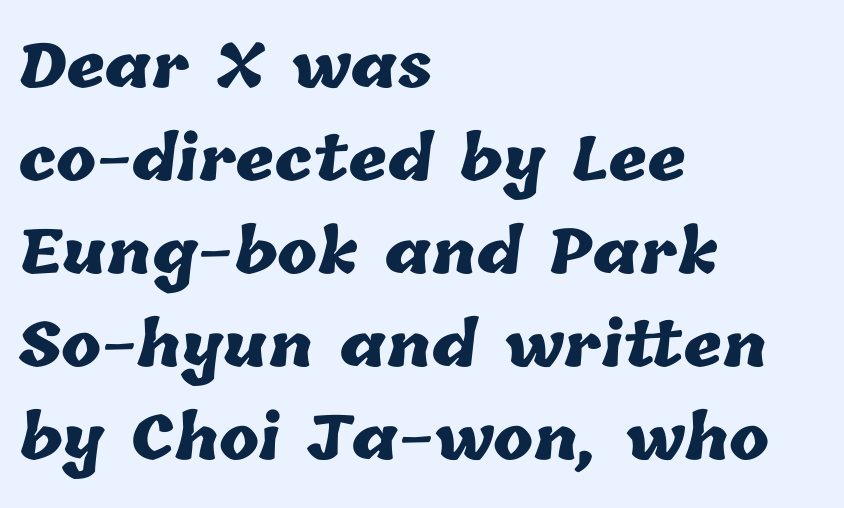
The image shows 60 px heavy type; set left-aligned, normal line spacing (1.55x), normal letter spacing, not underlined; low stroke contrast and a medium x-height.
